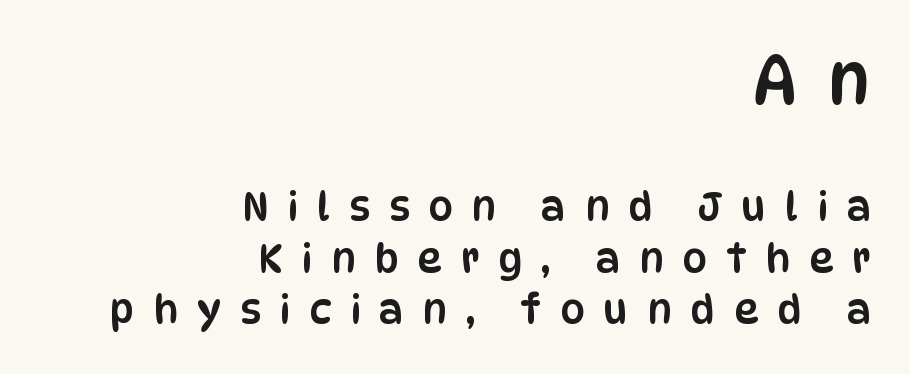
Q: Is the text italic (slanted)? A: No, it is upright.
Q: Is the typeface a serif or a sans-serif typeface? A: Sans-serif.
Q: Is the text underlined? A: No.
Q: How is the paragraph aligned? A: Right-aligned.
Q: Is the spacing between letters normal or unusually wide? A: Unusually wide.
Q: Is the spacing between lines tight, normal or loose? A: Normal.
Q: Which block of text is set in a larger size, the first (top) or the second (bottom)? A: The first (top) one.
Q: Width (condensed, normal, or wide)? A: Condensed.
Q: Stroke contrast? A: Low.
Q: x-height? A: Large.
Q: Monospaced? A: No.
